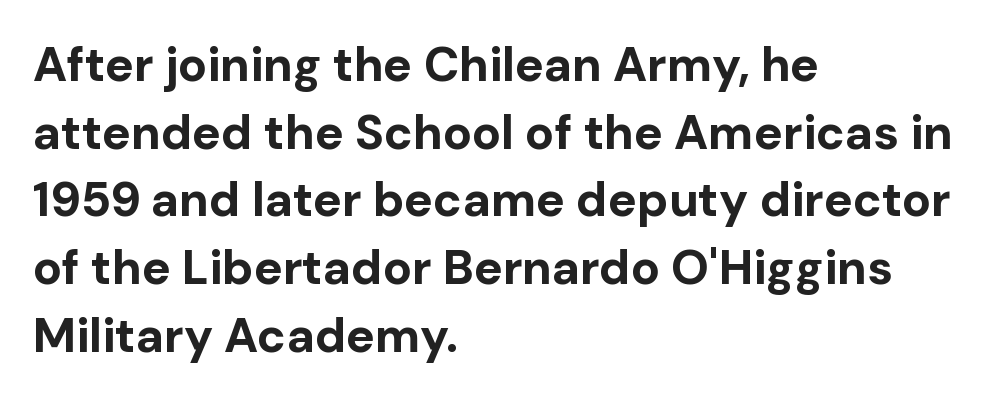
Q: Is the text bold? A: Yes.
Q: Is the text italic (slanted)? A: No, it is upright.
Q: Is the typeface a serif or a sans-serif typeface? A: Sans-serif.
Q: Is the text underlined? A: No.
Q: How is the paragraph aligned? A: Left-aligned.
Q: Is the spacing between letters normal or unusually wide? A: Normal.
Q: Is the spacing between lines tight, normal or loose? A: Normal.
Q: Width (condensed, normal, or wide)? A: Normal.
Q: Stroke contrast? A: Low.
Q: x-height? A: Medium.
Q: Monospaced? A: No.
